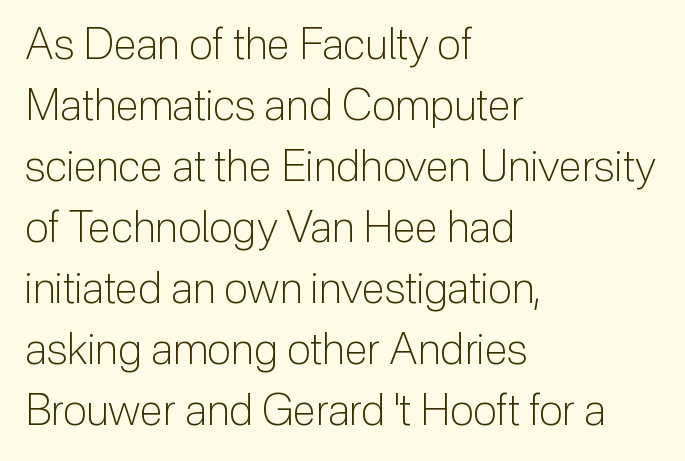
These lines are composed in type without serifs. There is no visible air inserted between adjacent glyphs. Vertical stems look standard width or narrower in stroke. The compositor pushed each line to the left boundary.
